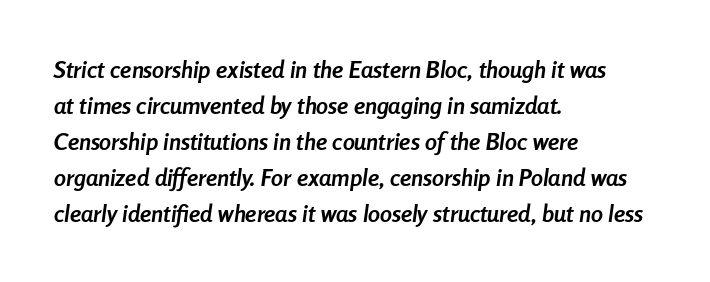
{"italic": "yes", "lean": "right", "slant_degrees": 8, "bold": "yes", "underline": "no", "align": "left", "line_spacing": "normal", "line_spacing_ratio": 1.5, "letter_spacing": "normal", "letter_spacing_em": 0.0, "glyph_px": 24}
